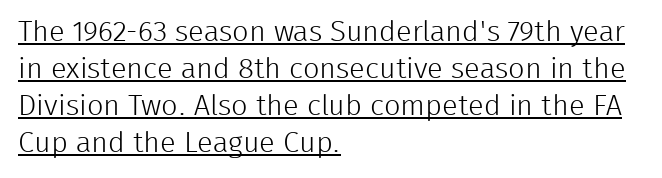
The image shows 29 px light sans-serif type, upright; set left-aligned, normal line spacing (1.28x), normal letter spacing, underlined; low stroke contrast and a medium x-height.
